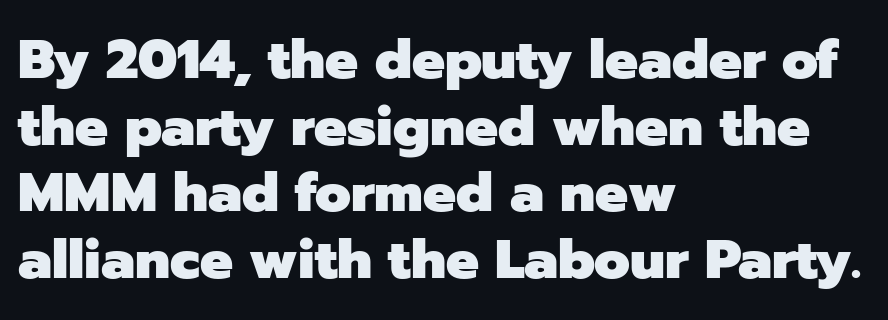
Look at the stroke-to-counter ratio: heavy, a bold. A clean baseline with only descenders dipping below it. Classification — sans serif. Designer's note — italics off, roman on.
